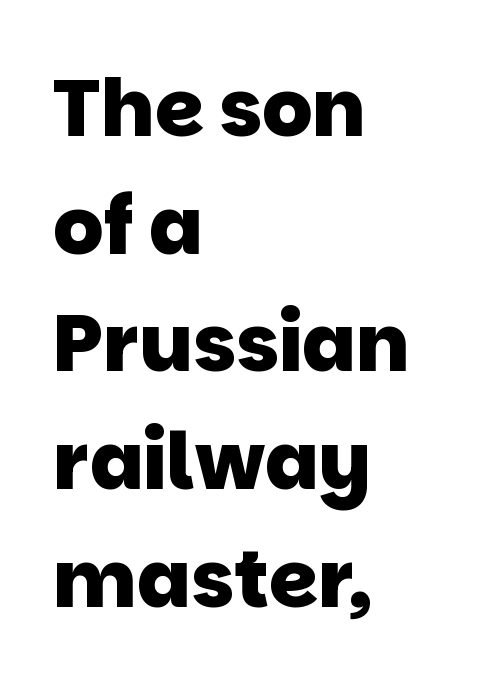
The image shows 79 px heavy sans-serif type; set left-aligned, normal line spacing (1.49x), normal letter spacing, not underlined; low stroke contrast and a large x-height.
